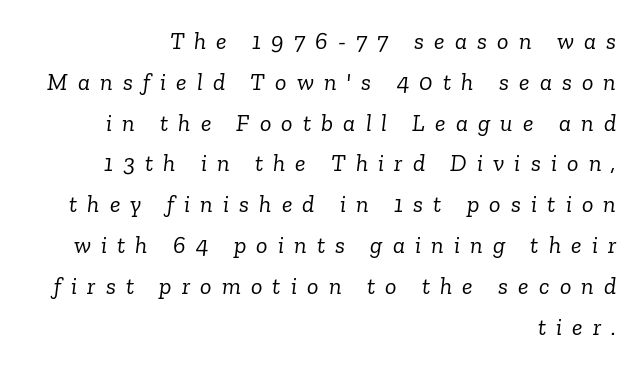
{"italic": "yes", "lean": "right", "slant_degrees": 6, "bold": "no", "underline": "no", "align": "right", "line_spacing": "normal", "line_spacing_ratio": 1.7, "letter_spacing": "wide", "letter_spacing_em": 0.42, "glyph_px": 24}
